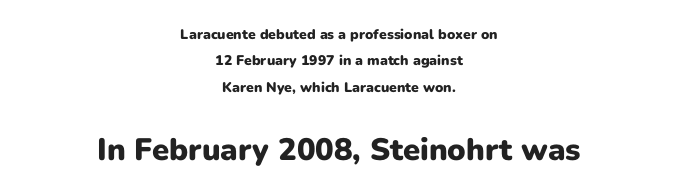
The image shows 31 px heavy sans-serif type, upright; set centered, line spacing 1.89x, normal letter spacing, not underlined; the second (bottom) block is 2.21x larger; low stroke contrast and a medium x-height.
